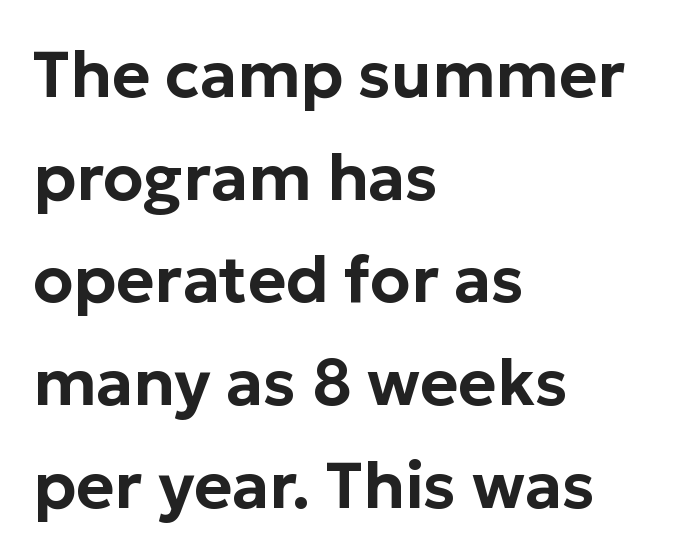
{"serif": "no", "italic": "no", "width": "normal", "stroke_contrast": "low", "x_height": "medium", "monospaced": "no", "underline": "no", "align": "left", "line_spacing": "normal", "line_spacing_ratio": 1.58, "letter_spacing": "normal", "letter_spacing_em": 0.0, "glyph_px": 65}
